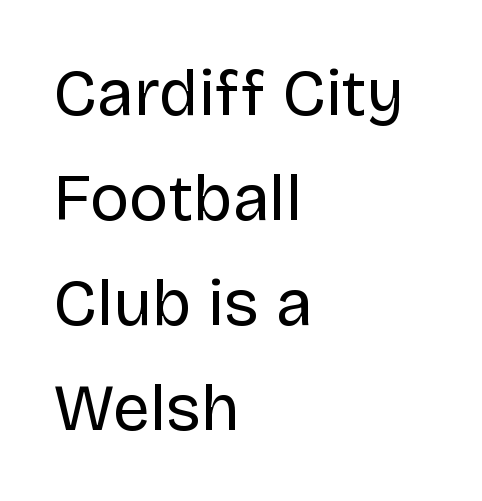
The image shows 66 px regular-weight sans-serif type, upright; set left-aligned, normal line spacing (1.59x), normal letter spacing, not underlined; low stroke contrast and a large x-height.
